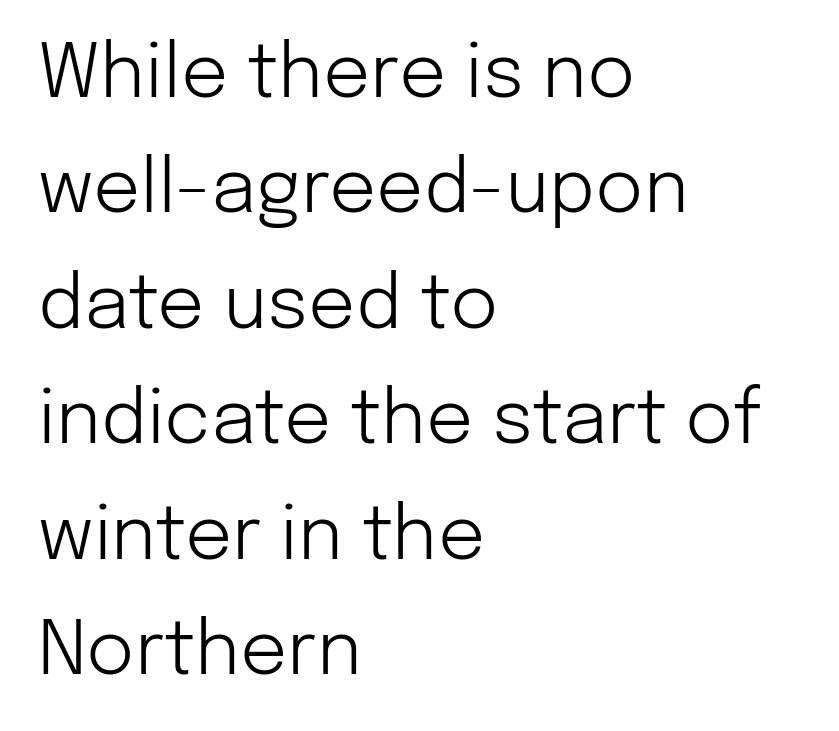
The face looks like a standard text weight, possibly lighter. Honestly, the letter spacing is just normal — you wouldn't notice it. Regarding serifs, this sample does without them. The baseline area is clear. Normally led — the rows are evenly, conventionally spaced.
